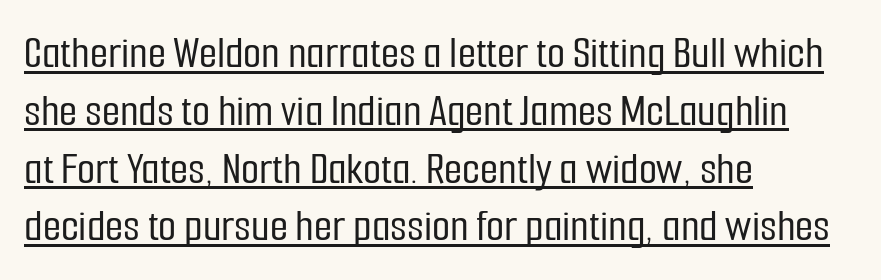
The image shows 47 px condensed sans-serif type, upright; set left-aligned, line spacing 1.23x, normal letter spacing, underlined; low stroke contrast and a medium x-height.
